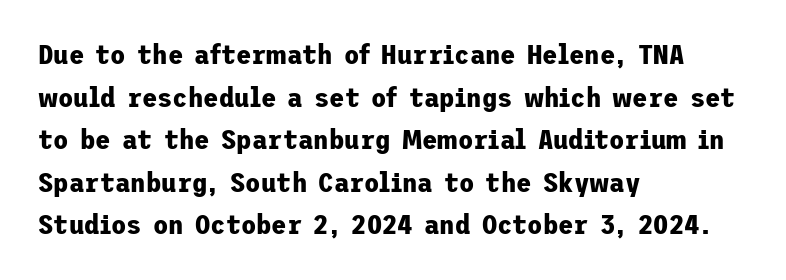
Q: Is the text bold? A: Yes.
Q: Is the text italic (slanted)? A: No, it is upright.
Q: Is the typeface a serif or a sans-serif typeface? A: Sans-serif.
Q: Is the text underlined? A: No.
Q: How is the paragraph aligned? A: Left-aligned.
Q: Is the spacing between letters normal or unusually wide? A: Normal.
Q: Is the spacing between lines tight, normal or loose? A: Normal.
Q: Width (condensed, normal, or wide)? A: Normal.
Q: Stroke contrast? A: Low.
Q: x-height? A: Medium.
